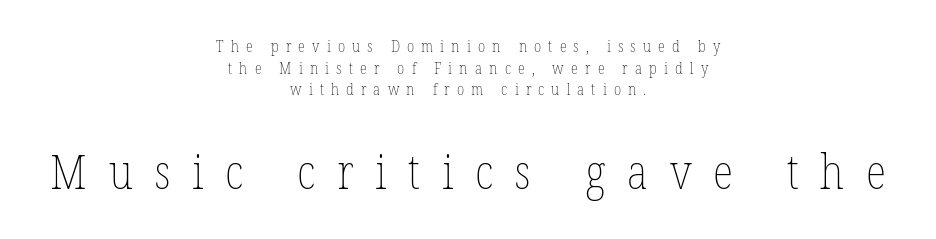
{"italic": "no", "bold": "no", "weight": "thin", "width": "condensed", "stroke_contrast": "low", "x_height": "medium", "monospaced": "no", "underline": "no", "align": "center", "line_spacing": "normal", "line_spacing_ratio": 1.35, "letter_spacing": "wide", "letter_spacing_em": 0.45, "larger_block": "second", "size_ratio": 3.0, "glyph_px": 48}
